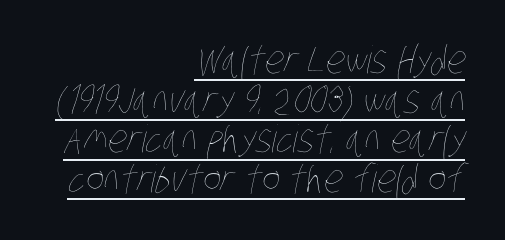
The typeface has the unassuming heft of standard copy or less. Visually the block forms a straight wall on the right and a jagged coastline on the left. The tracking reads as untouched default to a designer's eye. In designer terms, the underline attribute is active on this setting.
